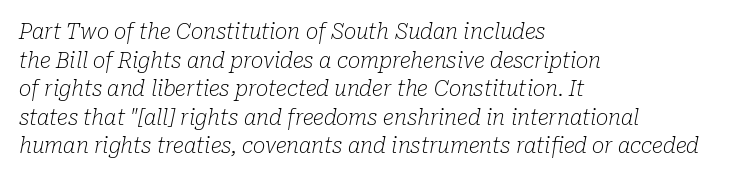
The image shows 21 px text type, italic (leaning right); set left-aligned, normal line spacing (1.36x), normal letter spacing, not underlined.
